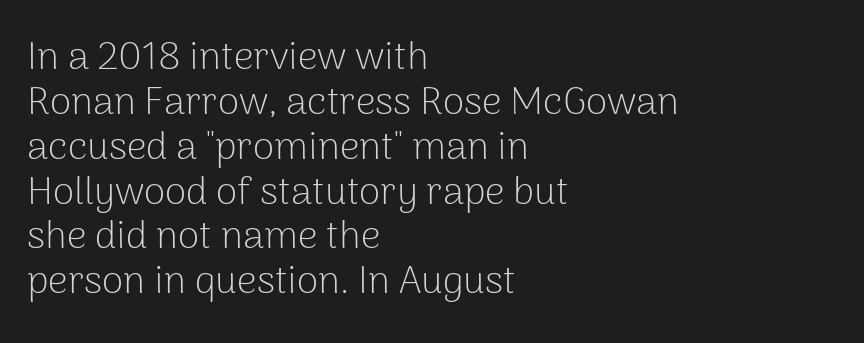
Q: Is the text bold? A: No.
Q: Is the text italic (slanted)? A: No, it is upright.
Q: Is the typeface a serif or a sans-serif typeface? A: Sans-serif.
Q: Is the text underlined? A: No.
Q: How is the paragraph aligned? A: Left-aligned.
Q: Is the spacing between letters normal or unusually wide? A: Normal.
Q: Is the spacing between lines tight, normal or loose? A: Tight.
Q: Width (condensed, normal, or wide)? A: Normal.
Q: Stroke contrast? A: Low.
Q: x-height? A: Medium.
Q: Monospaced? A: No.
